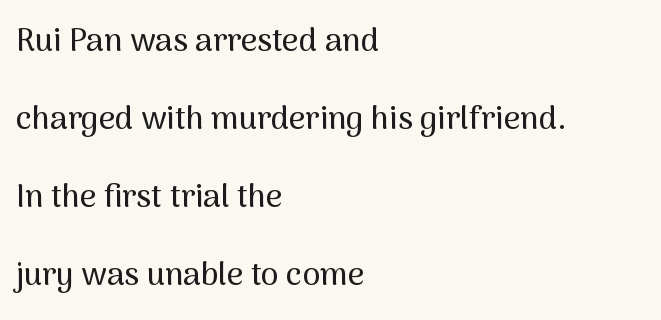
Q: Is the text italic (slanted)? A: No, it is upright.
Q: Is the typeface a serif or a sans-serif typeface? A: Sans-serif.
Q: Is the text underlined? A: No.
Q: How is the paragraph aligned? A: Left-aligned.
Q: Is the spacing between letters normal or unusually wide? A: Normal.
Q: Is the spacing between lines tight, normal or loose? A: Loose.
Q: Width (condensed, normal, or wide)? A: Normal.
Q: Stroke contrast? A: Medium.
Q: x-height? A: Medium.
Q: Monospaced? A: No.
